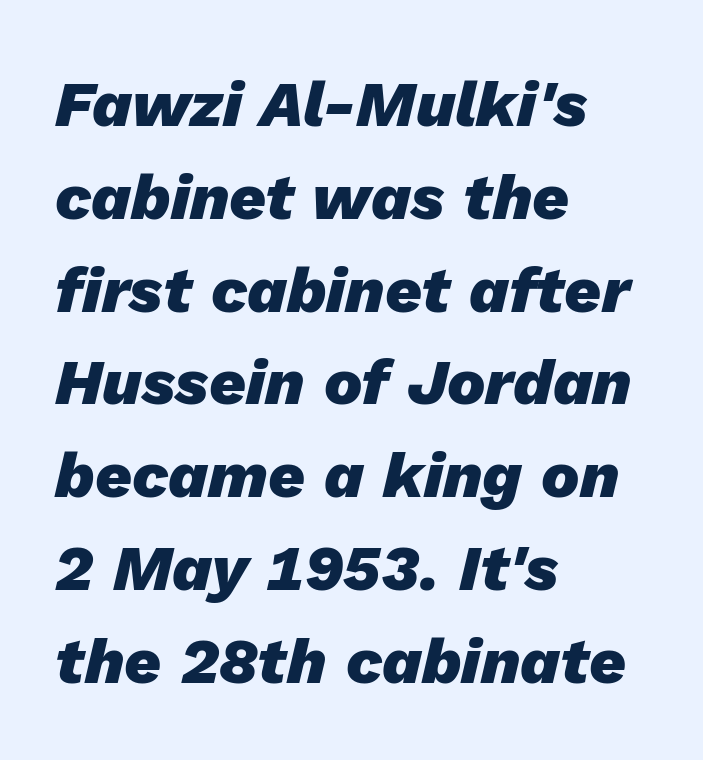
Q: Is the text bold? A: Yes.
Q: Is the text italic (slanted)? A: Yes, it leans right by about 13 degrees.
Q: Is the text underlined? A: No.
Q: How is the paragraph aligned? A: Left-aligned.
Q: Is the spacing between letters normal or unusually wide? A: Normal.
Q: Is the spacing between lines tight, normal or loose? A: Normal.
Q: Width (condensed, normal, or wide)? A: Normal.
Q: Stroke contrast? A: Low.
Q: x-height? A: Medium.
Q: Monospaced? A: No.
